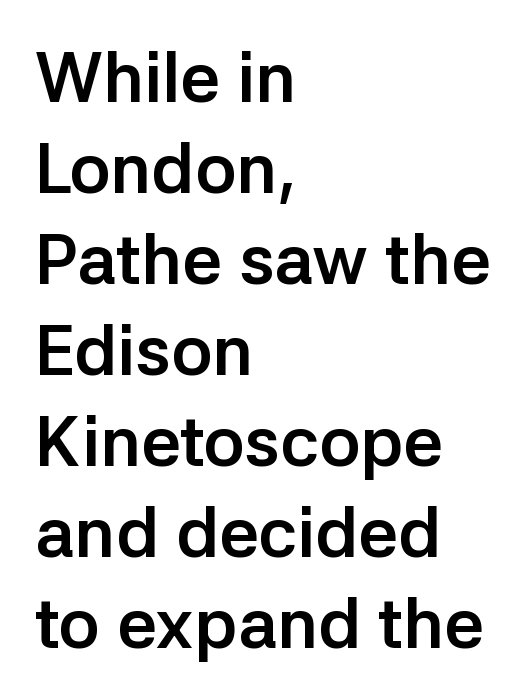
These lines stack with their left ends in a neat column. These lines keep a tight, regular rhythm from letter to letter. The string is rendered with underlining switched off. The lettering holds an erect, upright posture throughout.
